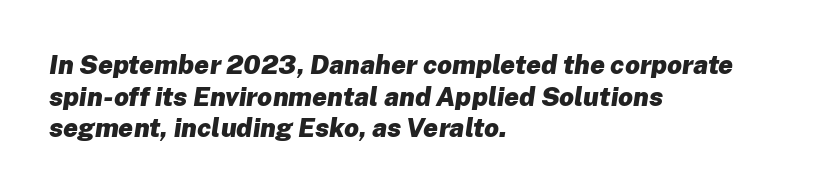
Compared with a centered layout, this one pins lines to the left instead. Tracking value appears to be zero — textbook default spacing. You can tell it's italic because the verticals aren't actually vertical. The string is rendered with underlining switched off.
